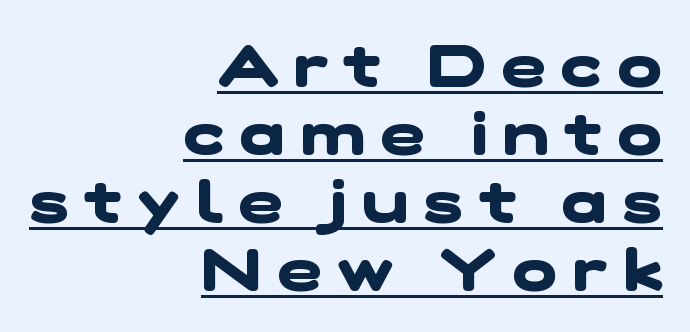
The image shows 59 px heavy, wide sans-serif type; set right-aligned, tight line spacing (1.15x), unusually wide letter spacing (+0.27 em), underlined; low stroke contrast and a medium x-height.
